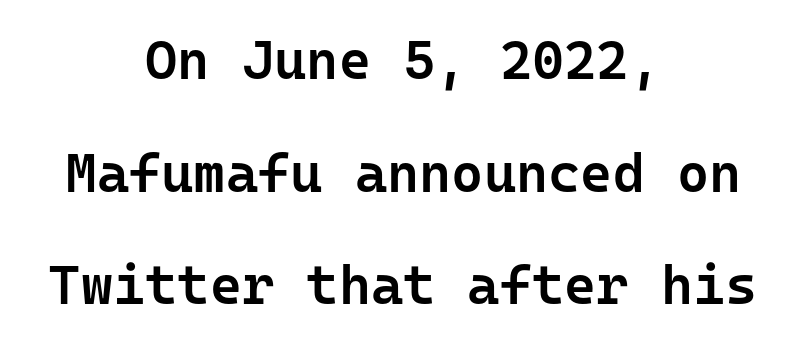
The image shows 55 px semibold sans-serif type, upright, monospaced; set centered, loose line spacing (2.05x), normal letter spacing, not underlined; low stroke contrast and a medium x-height.
